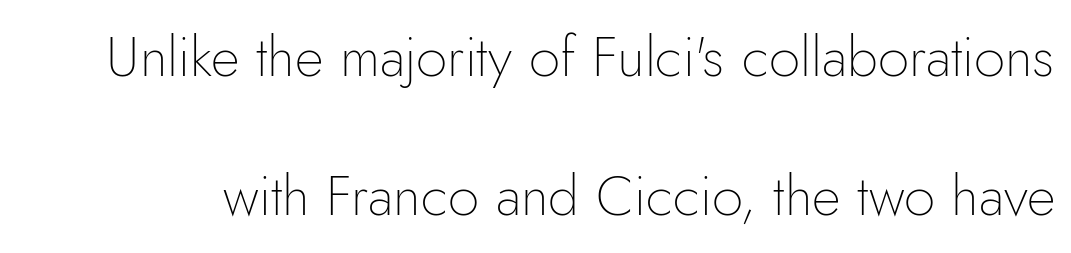
Q: Is the text bold? A: No.
Q: Is the text italic (slanted)? A: No, it is upright.
Q: Is the typeface a serif or a sans-serif typeface? A: Sans-serif.
Q: Is the text underlined? A: No.
Q: Is the spacing between letters normal or unusually wide? A: Normal.
Q: Is the spacing between lines tight, normal or loose? A: Loose.
Q: Width (condensed, normal, or wide)? A: Normal.
Q: Stroke contrast? A: Low.
Q: x-height? A: Small.
Q: Monospaced? A: No.
